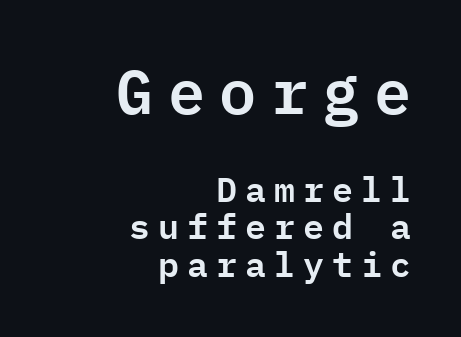
Is the letter spacing exaggerated? Yes — the characters are pushed far apart. The letters stand straight up with perfectly vertical stems. Notice how descenders almost collide with the ascenders below — that's tight leading. Each letter, wide or thin by design, is forced into the same width here.
